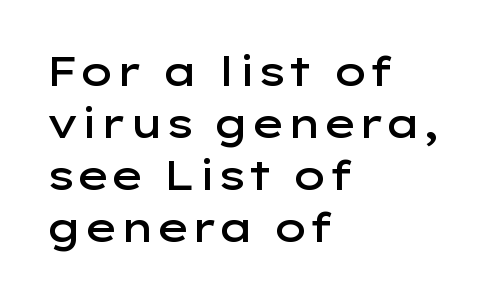
{"serif": "no", "italic": "no", "bold": "semi", "weight": "semibold", "width": "wide", "stroke_contrast": "low", "x_height": "medium", "monospaced": "no", "underline": "no", "align": "left", "line_spacing": "normal", "line_spacing_ratio": 1.3, "letter_spacing": "normal", "letter_spacing_em": 0.0, "glyph_px": 40}
